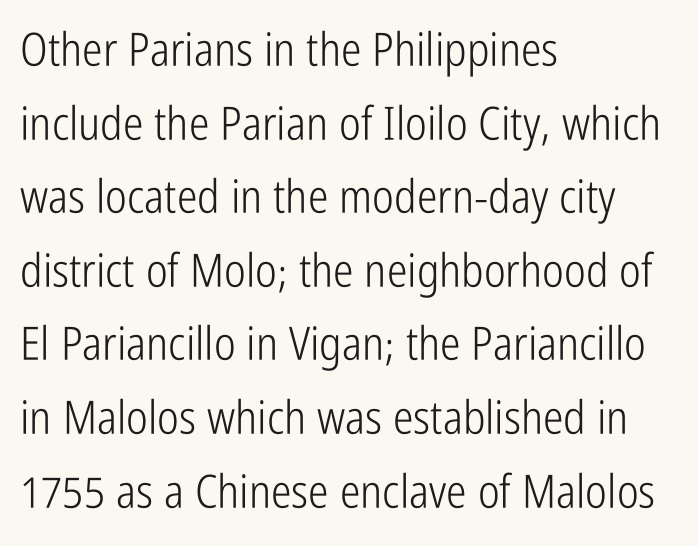
The image shows 46 px light, condensed sans-serif type, upright; set left-aligned, normal line spacing (1.6x), normal letter spacing, not underlined; low stroke contrast and a medium x-height.
